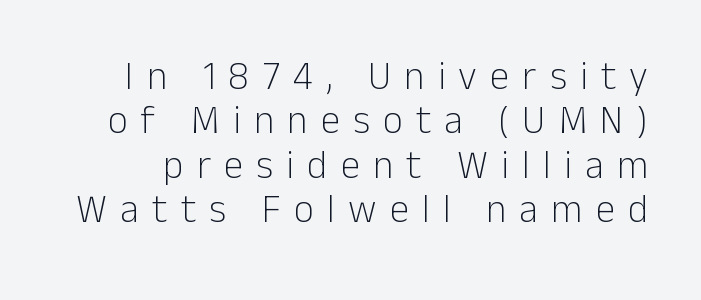
The image shows 39 px light sans-serif type, upright; set tight line spacing (1.14x), unusually wide letter spacing (+0.34 em), not underlined; low stroke contrast and a medium x-height.
